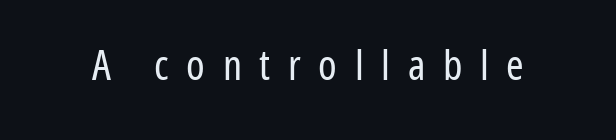
The image shows 42 px regular-weight, condensed sans-serif type, upright; set unusually wide letter spacing (+0.42 em), not underlined; low stroke contrast and a medium x-height.
